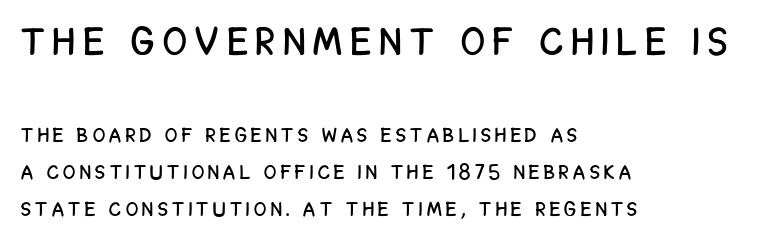
This sample uses a sans-serif face. The line texture is sparse and dotted thanks to wide tracking. The lettering holds an erect, upright posture throughout. The composition opens big and finishes small.
